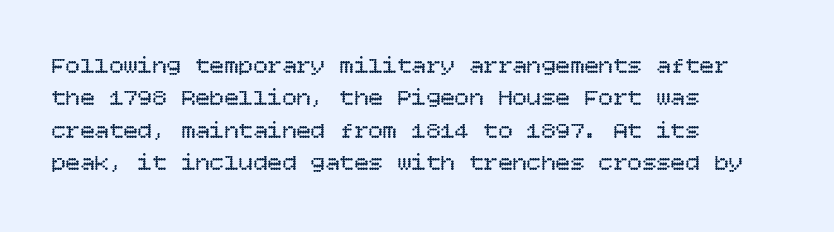
The typesetter chose a ragged-right arrangement here. In terms of letterspacing, this is plain default setting. Descenders hang freely into open space. A typesetter would call this leading conventional body-copy spacing. Stems and bowls with no extra thickness — not bold.
